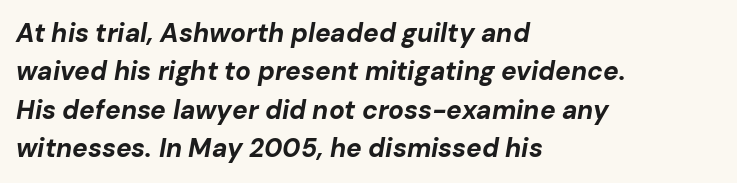
{"italic": "yes", "lean": "right", "slant_degrees": 10, "bold": "yes", "underline": "no", "align": "left", "line_spacing": "normal", "line_spacing_ratio": 1.48, "letter_spacing": "normal", "letter_spacing_em": 0.0, "glyph_px": 26}
